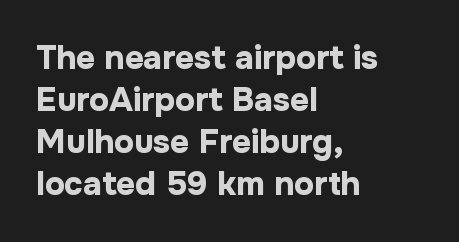
Q: Is the text bold? A: Yes.
Q: Is the text italic (slanted)? A: No, it is upright.
Q: Is the typeface a serif or a sans-serif typeface? A: Sans-serif.
Q: Is the text underlined? A: No.
Q: How is the paragraph aligned? A: Left-aligned.
Q: Is the spacing between letters normal or unusually wide? A: Normal.
Q: Is the spacing between lines tight, normal or loose? A: Normal.
Q: Width (condensed, normal, or wide)? A: Normal.
Q: Stroke contrast? A: Low.
Q: x-height? A: Medium.
Q: Monospaced? A: No.
